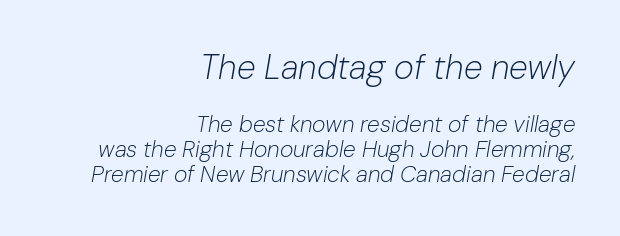
Heaviness? Minimal to ordinary, like unemphasized prose. Words appear dense and cohesive because spacing is normal. The emphasis by scale lands on block number one, above. Compared with ordinary roman type, these characters are visibly tilted. A typesetter would call this proportional, since set widths differ per character.
